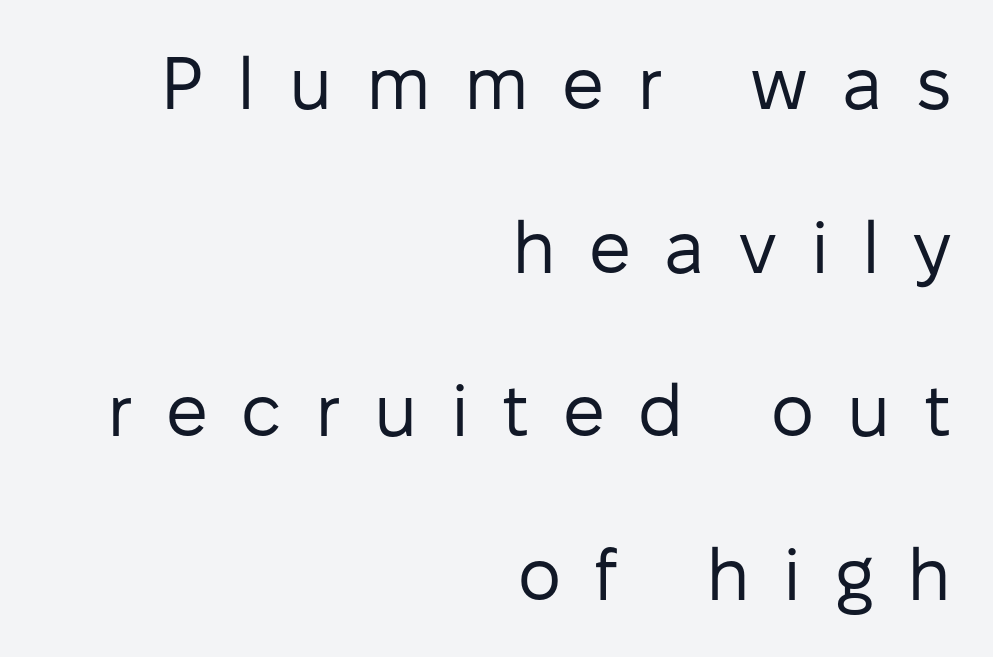
Q: Is the text bold? A: No.
Q: Is the text italic (slanted)? A: No, it is upright.
Q: Is the typeface a serif or a sans-serif typeface? A: Sans-serif.
Q: Is the text underlined? A: No.
Q: How is the paragraph aligned? A: Right-aligned.
Q: Is the spacing between letters normal or unusually wide? A: Unusually wide.
Q: Is the spacing between lines tight, normal or loose? A: Loose.
Q: Width (condensed, normal, or wide)? A: Normal.
Q: Stroke contrast? A: Low.
Q: x-height? A: Medium.
Q: Monospaced? A: No.
